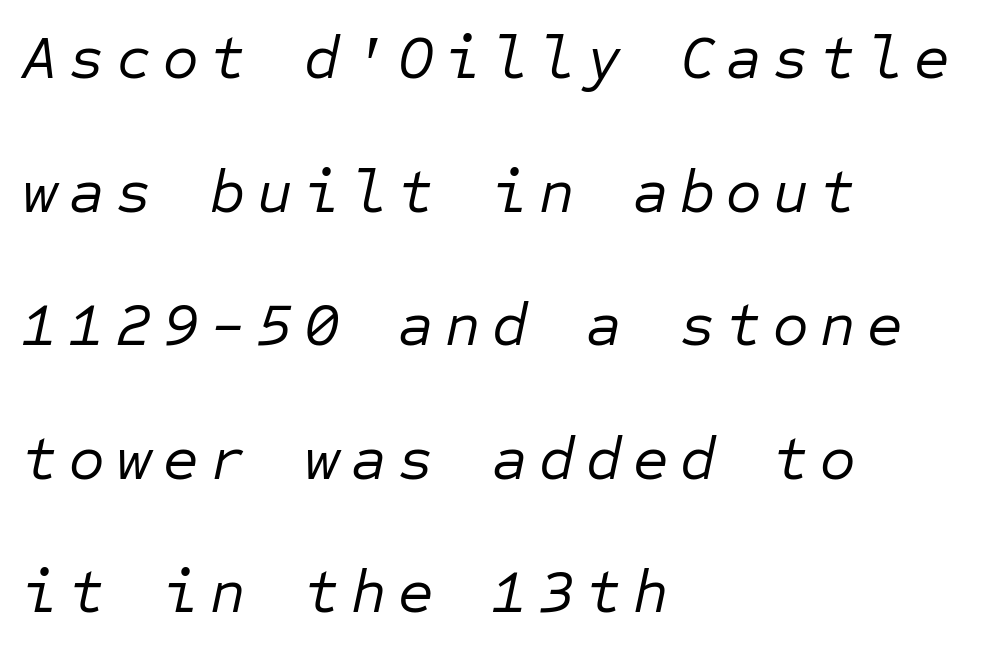
Q: Is the text bold? A: No.
Q: Is the text italic (slanted)? A: Yes, it leans right by about 12 degrees.
Q: Is the text underlined? A: No.
Q: How is the paragraph aligned? A: Left-aligned.
Q: Is the spacing between lines tight, normal or loose? A: Loose.
Q: Width (condensed, normal, or wide)? A: Normal.
Q: Stroke contrast? A: Low.
Q: x-height? A: Medium.
Q: Monospaced? A: Yes.
